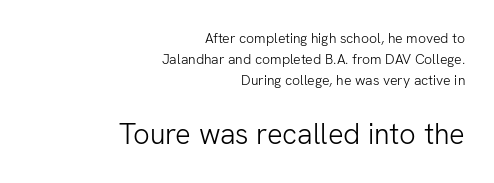
{"serif": "no", "italic": "no", "bold": "no", "weight": "light", "width": "normal", "stroke_contrast": "low", "x_height": "medium", "monospaced": "no", "underline": "no", "align": "right", "line_spacing": "normal", "line_spacing_ratio": 1.5, "letter_spacing": "normal", "letter_spacing_em": 0.0, "larger_block": "second", "size_ratio": 2.07, "glyph_px": 29}
